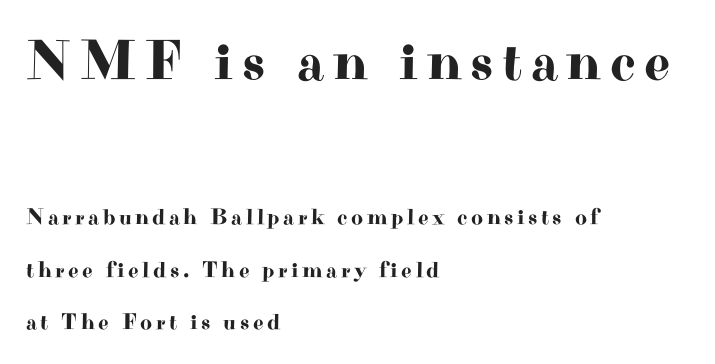
The image shows 57 px wide serif type, upright; set left-aligned, loose line spacing (2.3x), not underlined; the first (top) block is 2.48x larger; high stroke contrast and a small x-height.
